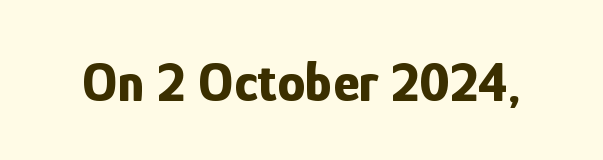
The image shows 56 px bold, condensed sans-serif type, upright; set normal letter spacing, not underlined; low stroke contrast and a medium x-height.
